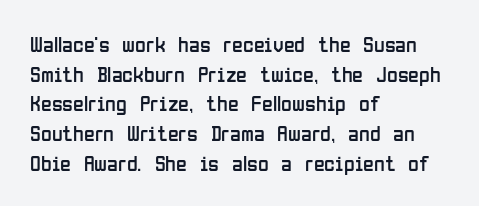
Unmarked baselines from the first word to the last. The designer left line spacing at the default. The rendering anchors every line to the left-hand side. The gaps between neighbouring characters are ordinary and unremarkable. The type sits square on the baseline with zero lean.
